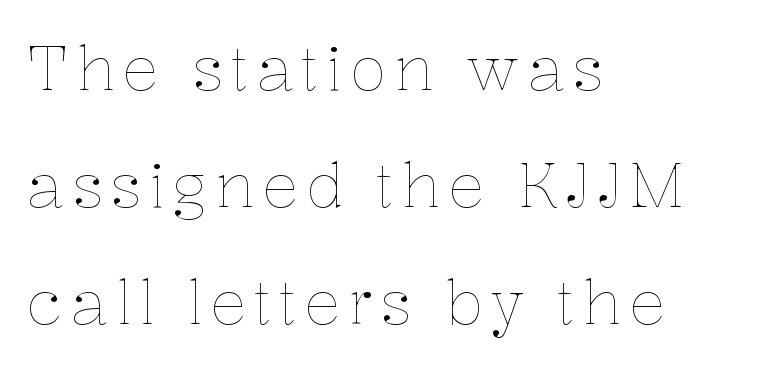
{"italic": "no", "bold": "no", "weight": "thin", "width": "normal", "stroke_contrast": "low", "x_height": "medium", "monospaced": "no", "underline": "no", "align": "left", "line_spacing": "loose", "line_spacing_ratio": 1.92, "glyph_px": 61}
